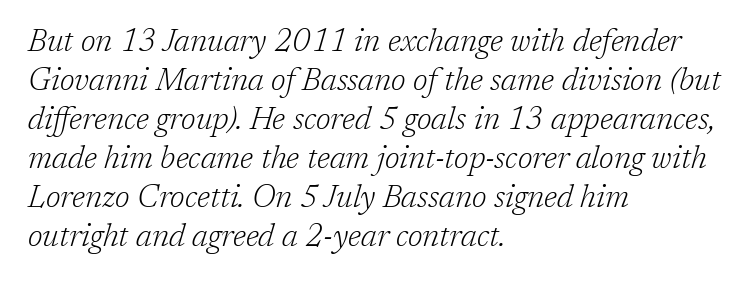
Q: Is the text bold? A: No.
Q: Is the text italic (slanted)? A: Yes, it leans right by about 17 degrees.
Q: Is the typeface a serif or a sans-serif typeface? A: Serif.
Q: Is the text underlined? A: No.
Q: How is the paragraph aligned? A: Left-aligned.
Q: Is the spacing between letters normal or unusually wide? A: Normal.
Q: Is the spacing between lines tight, normal or loose? A: Normal.
Q: Width (condensed, normal, or wide)? A: Normal.
Q: Stroke contrast? A: Low.
Q: x-height? A: Medium.
Q: Monospaced? A: No.
